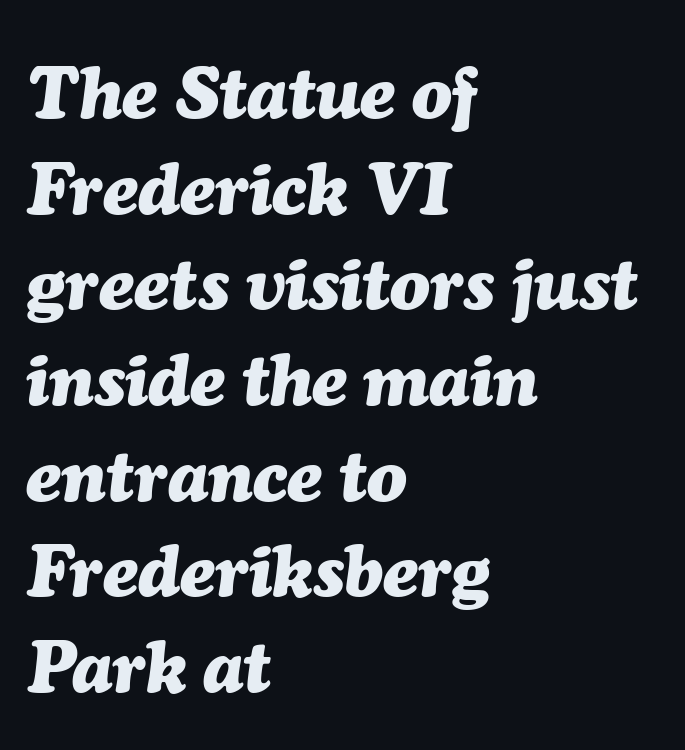
{"italic": "yes", "lean": "right", "slant_degrees": 7, "bold": "yes", "weight": "heavy", "width": "normal", "stroke_contrast": "medium", "x_height": "medium", "monospaced": "no", "underline": "no", "align": "left", "line_spacing": "normal", "line_spacing_ratio": 1.31, "letter_spacing": "normal", "letter_spacing_em": 0.0, "glyph_px": 73}
